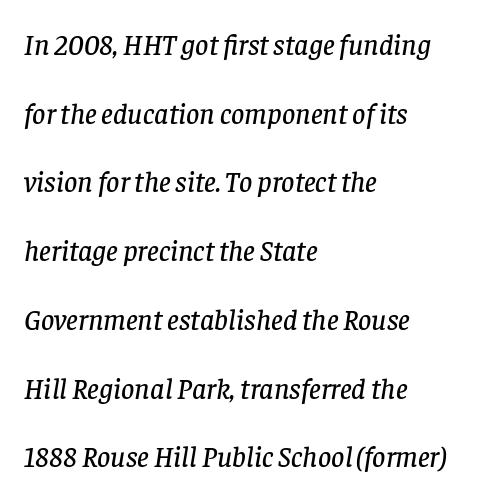
Character widths vary here, with narrow letters taking less room than wide ones. Old-style or modern, the face here clearly has serifs. One glance says open: line gaps are wider than usual. The zone under the glyphs is completely vacant. The lettering tilts uniformly, giving the passage an italic look.
